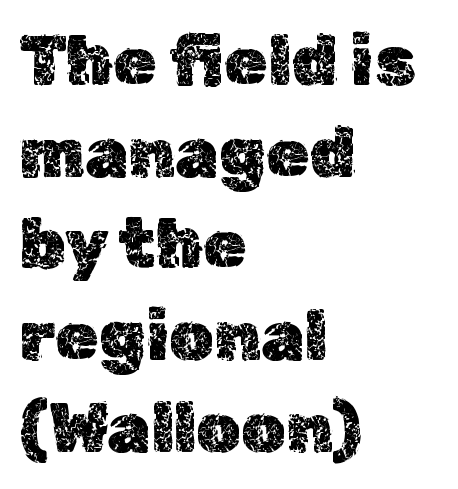
Q: Is the text italic (slanted)? A: No, it is upright.
Q: Is the text underlined? A: No.
Q: How is the paragraph aligned? A: Left-aligned.
Q: Is the spacing between letters normal or unusually wide? A: Normal.
Q: Is the spacing between lines tight, normal or loose? A: Normal.
Q: Width (condensed, normal, or wide)? A: Normal.
Q: x-height? A: Medium.
Q: Monospaced? A: No.
